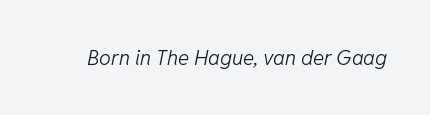
The image shows 21 px text type, italic (leaning right); set normal letter spacing, not underlined.
